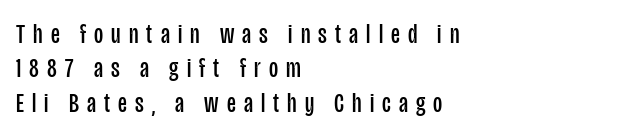
The image shows 28 px regular-weight, condensed sans-serif type, upright; set left-aligned, line spacing 1.23x, unusually wide letter spacing (+0.29 em), not underlined; low stroke contrast and a large x-height.
